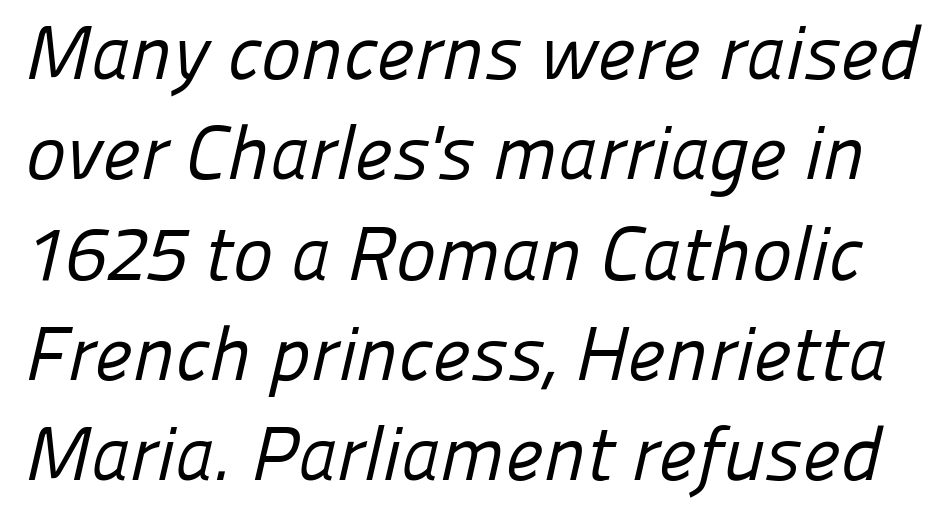
Q: Is the text bold? A: No.
Q: Is the typeface a serif or a sans-serif typeface? A: Sans-serif.
Q: Is the text underlined? A: No.
Q: Is the spacing between letters normal or unusually wide? A: Normal.
Q: Is the spacing between lines tight, normal or loose? A: Normal.
Q: Width (condensed, normal, or wide)? A: Normal.
Q: Stroke contrast? A: Low.
Q: x-height? A: Medium.
Q: Monospaced? A: No.
